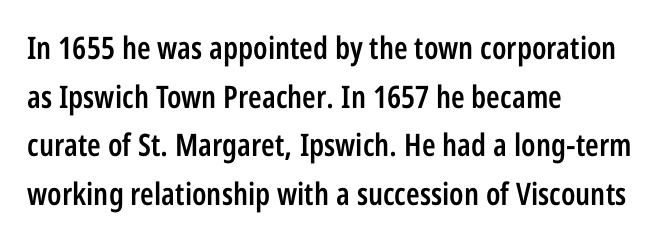
The image shows 31 px semibold, condensed sans-serif type, upright; set left-aligned, normal line spacing (1.57x), normal letter spacing, not underlined; low stroke contrast and a large x-height.
